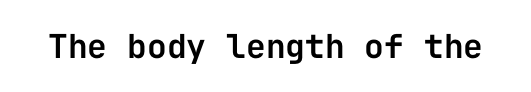
{"serif": "no", "italic": "no", "width": "normal", "stroke_contrast": "low", "x_height": "medium", "monospaced": "yes", "underline": "no", "letter_spacing": "normal", "letter_spacing_em": 0.0, "glyph_px": 33}
